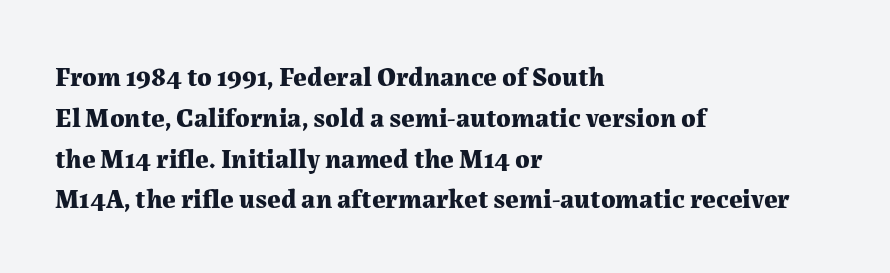
The image shows 27 px bold type, upright; set left-aligned, normal line spacing (1.51x), normal letter spacing, not underlined.
